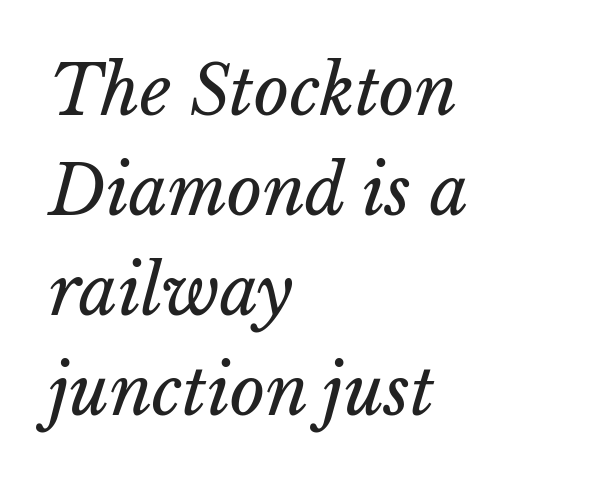
Which margin do the lines hug? The left one — the right edge is uneven. Words appear dense and cohesive because spacing is normal. The passage shown is typed in a proportional face where columns would drift. Weight class: somewhere from thin through regular. Rule under the text: the space is simply empty.
